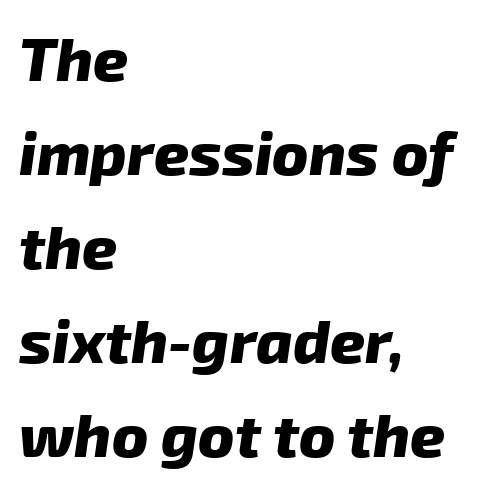
Serif or sans? Sans — the stroke terminals are bare. Which margin do the lines hug? The left one — the right edge is uneven. Chunky letters — that's bold for sure. This block has exactly the height ordinary leading produces. Tracking here is standard; glyphs follow each other at the usual distance. Looks like regular typesetting: each glyph gets only the width it needs.
